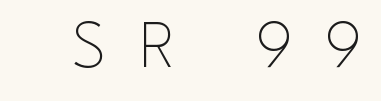
Q: Is the text bold? A: No.
Q: Is the text italic (slanted)? A: No, it is upright.
Q: Is the typeface a serif or a sans-serif typeface? A: Sans-serif.
Q: Is the text underlined? A: No.
Q: Is the spacing between letters normal or unusually wide? A: Unusually wide.
Q: Width (condensed, normal, or wide)? A: Normal.
Q: Stroke contrast? A: Low.
Q: x-height? A: Small.
Q: Monospaced? A: No.
